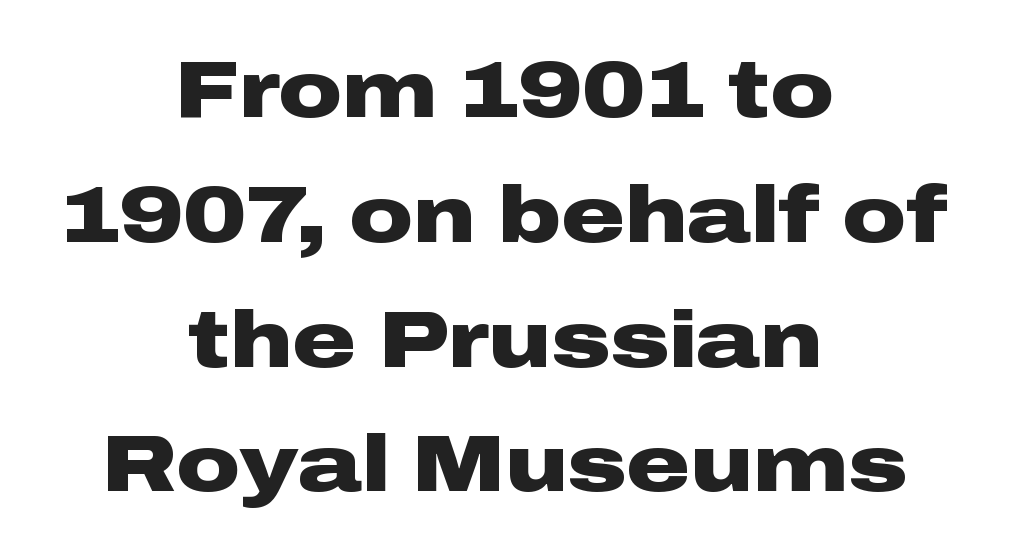
Q: Is the text bold? A: Yes.
Q: Is the text italic (slanted)? A: No, it is upright.
Q: Is the typeface a serif or a sans-serif typeface? A: Sans-serif.
Q: Is the text underlined? A: No.
Q: How is the paragraph aligned? A: Centered.
Q: Is the spacing between letters normal or unusually wide? A: Normal.
Q: Is the spacing between lines tight, normal or loose? A: Normal.
Q: Width (condensed, normal, or wide)? A: Wide.
Q: Stroke contrast? A: Low.
Q: x-height? A: Medium.
Q: Monospaced? A: No.
